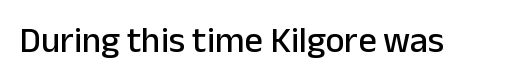
You could not count columns in this text — the font is proportionally spaced. This is roman type, the default non-slanted kind. Short note: letters normally spaced. Clear beneath every line of the passage. Font category for this specimen: sans-serif.
